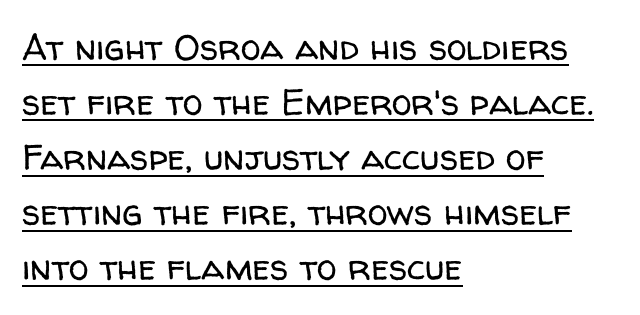
Is this a fixed-width face? No — the glyphs have proportional, varying widths. The typesetter has applied underlining to the passage shown. Is this a heavy cut? Hardly; it is regular or lighter. This rendering leaves character spacing at its baseline value. Does the copy run flush right? No — it runs flush left.
